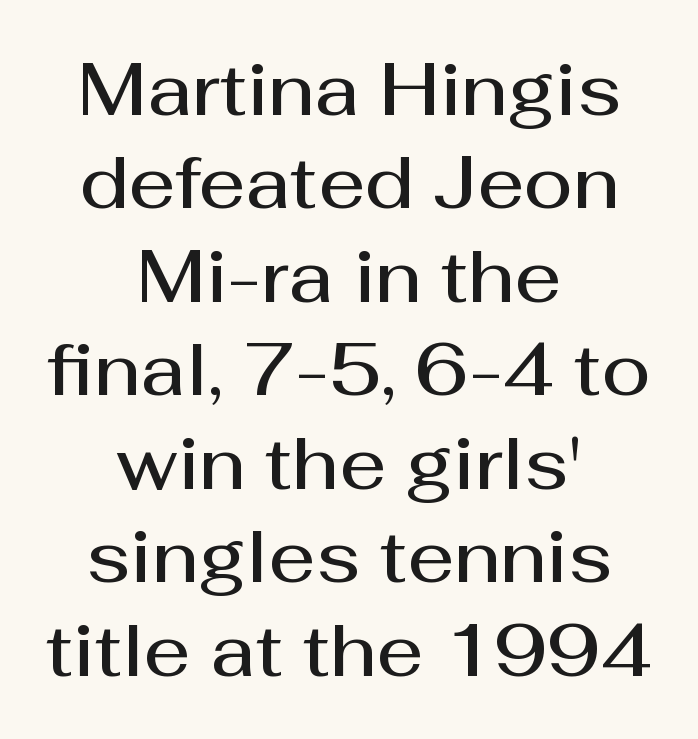
{"serif": "no", "italic": "no", "bold": "semi", "weight": "semibold", "width": "normal", "stroke_contrast": "medium", "x_height": "medium", "monospaced": "no", "underline": "no", "align": "center", "line_spacing": "normal", "line_spacing_ratio": 1.28, "letter_spacing": "normal", "letter_spacing_em": 0.0, "glyph_px": 73}
